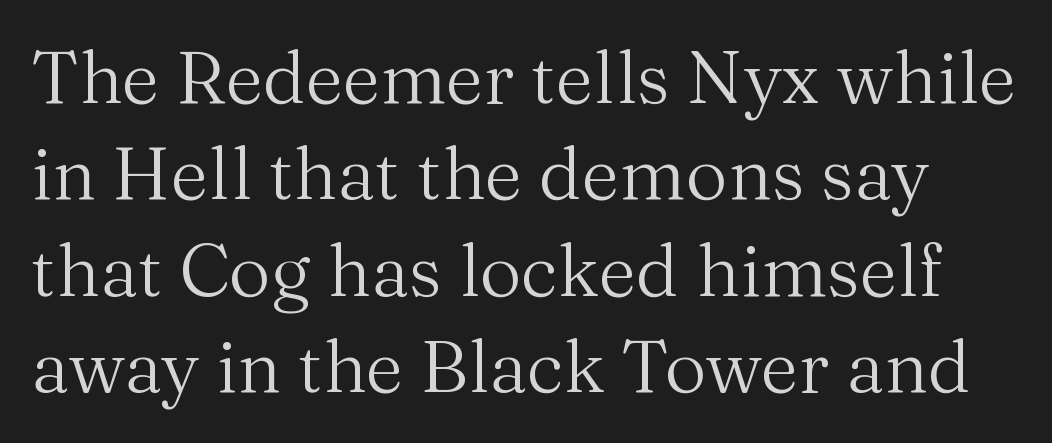
The image shows 73 px regular-weight serif type, upright; set normal line spacing (1.32x), normal letter spacing, not underlined; medium stroke contrast and a medium x-height.
